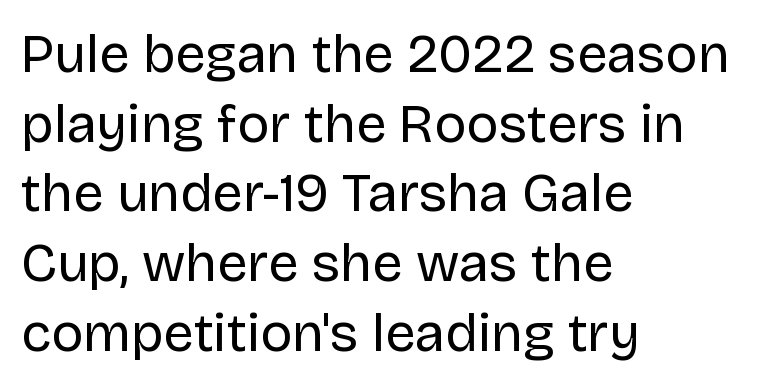
The image shows 54 px regular-weight sans-serif type, upright; set left-aligned, normal line spacing (1.29x), normal letter spacing, not underlined; low stroke contrast and a large x-height.
